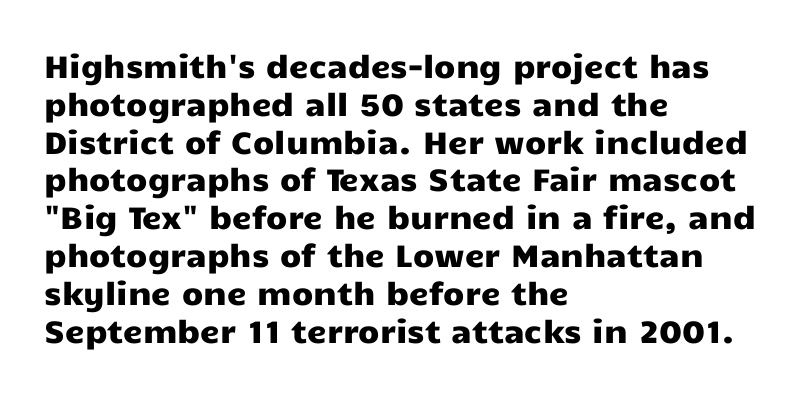
The image shows 31 px wide sans-serif type, upright; set left-aligned, line spacing 1.22x, normal letter spacing, not underlined; low stroke contrast and a medium x-height.
